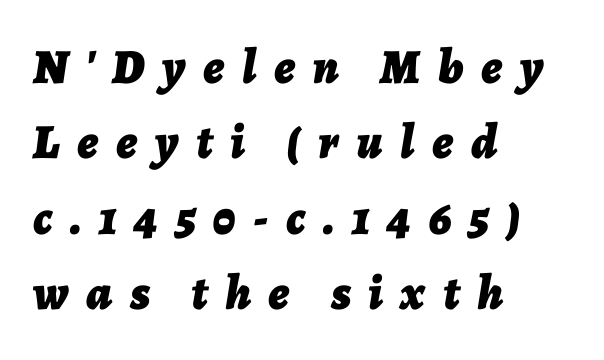
The image shows 49 px bold type, italic (leaning right); set left-aligned, normal line spacing (1.54x), unusually wide letter spacing (+0.36 em), not underlined; low stroke contrast and a medium x-height.
